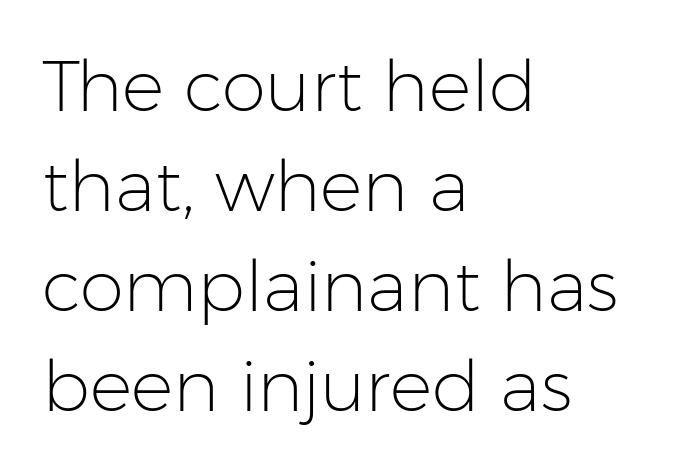
The gaps between neighbouring characters are ordinary and unremarkable. The setting favours the left margin, as ordinary paragraphs usually do. Vertically, the passage feels balanced, rows spaced as you'd expect. Character widths vary here, with narrow letters taking less room than wide ones.
